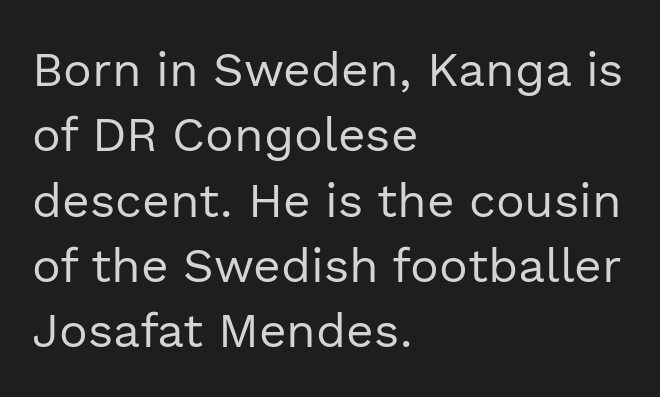
Q: Is the text bold? A: No.
Q: Is the text italic (slanted)? A: No, it is upright.
Q: Is the typeface a serif or a sans-serif typeface? A: Sans-serif.
Q: Is the text underlined? A: No.
Q: How is the paragraph aligned? A: Left-aligned.
Q: Is the spacing between letters normal or unusually wide? A: Normal.
Q: Is the spacing between lines tight, normal or loose? A: Normal.
Q: Width (condensed, normal, or wide)? A: Normal.
Q: x-height? A: Medium.
Q: Monospaced? A: No.
